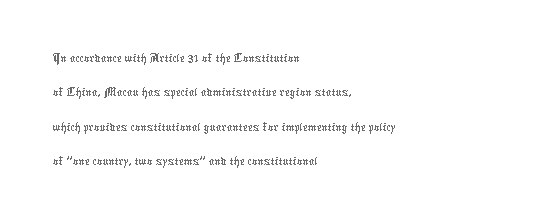
Q: Is the text bold? A: No.
Q: Is the text italic (slanted)? A: No, it is upright.
Q: Is the text underlined? A: No.
Q: How is the paragraph aligned? A: Left-aligned.
Q: Is the spacing between letters normal or unusually wide? A: Normal.
Q: Width (condensed, normal, or wide)? A: Normal.
Q: Stroke contrast? A: Low.
Q: x-height? A: Medium.
Q: Monospaced? A: No.
